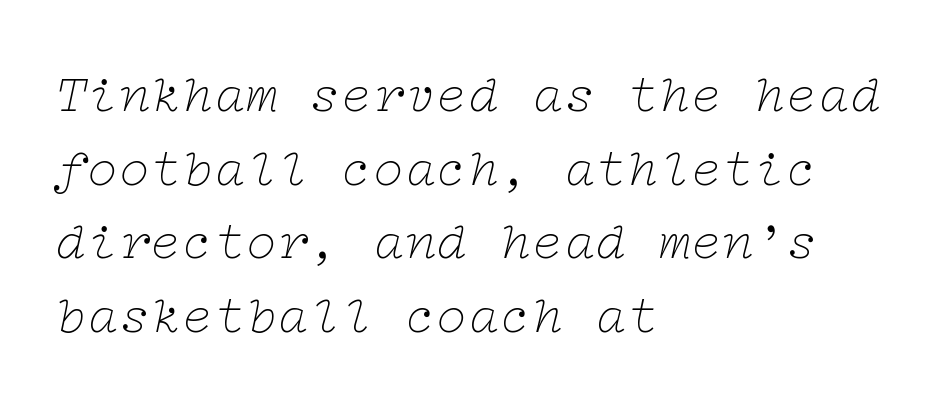
The image shows 53 px thin, wide serif type, italic (leaning right); set left-aligned, normal line spacing (1.39x), normal letter spacing, not underlined; low stroke contrast and a medium x-height.
